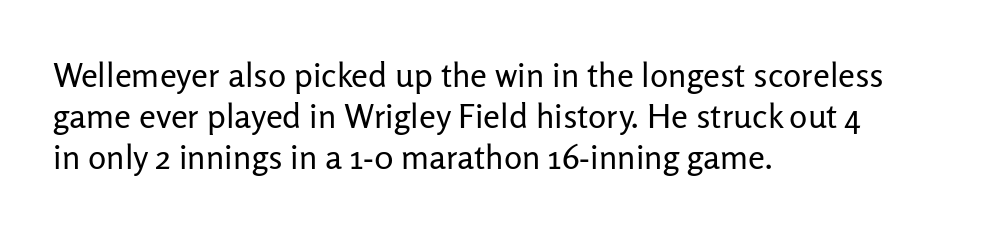
The image shows 34 px regular-weight sans-serif type, upright; set left-aligned, line spacing 1.21x, normal letter spacing, not underlined; low stroke contrast and a medium x-height.
